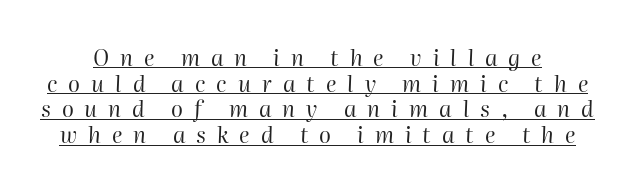
Words appear elongated and porous because spacing is wide. The rendering applies a slant to the glyphs. The strokes are not fattened; the text isn't bold. The sample's only ornament is a line tracing under the words.
